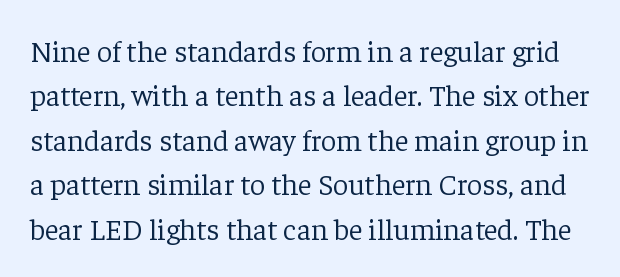
{"serif": "yes", "italic": "no", "bold": "no", "weight": "light", "width": "normal", "stroke_contrast": "low", "x_height": "medium", "monospaced": "no", "underline": "no", "line_spacing": "normal", "line_spacing_ratio": 1.48, "letter_spacing": "normal", "letter_spacing_em": 0.0, "glyph_px": 30}
